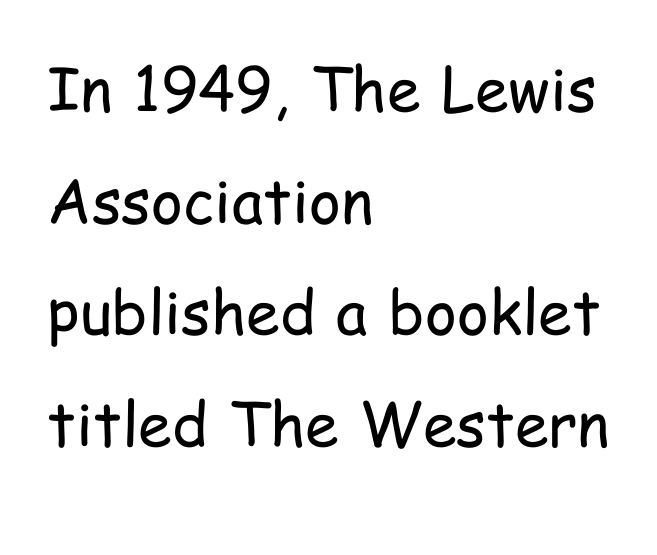
You can tell it's not italic because the verticals are truly vertical. Proportional: the letters do not fall into vertical columns. This rendering leaves character spacing at its baseline value. The passage shown is typeset with a sans-serif family. Casual observation: everything's shoved over to the left.
